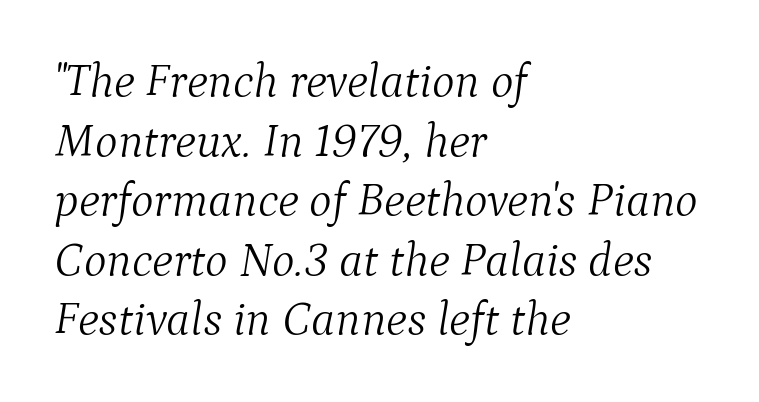
{"serif": "yes", "italic": "yes", "lean": "right", "slant_degrees": 9, "bold": "no", "weight": "light", "width": "normal", "stroke_contrast": "medium", "x_height": "medium", "monospaced": "no", "underline": "no", "align": "left", "line_spacing_ratio": 1.24, "letter_spacing": "normal", "letter_spacing_em": 0.0, "glyph_px": 48}
